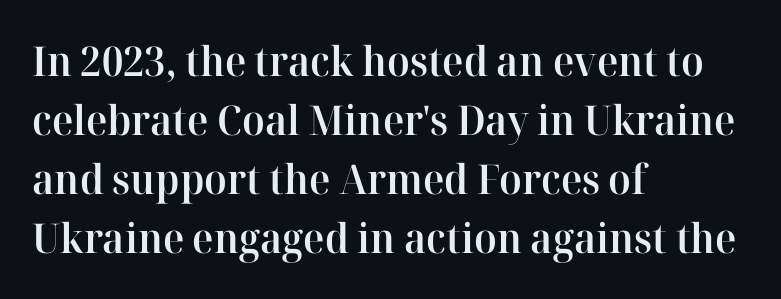
{"serif": "yes", "italic": "no", "bold": "semi", "weight": "semibold", "width": "normal", "stroke_contrast": "high", "x_height": "medium", "monospaced": "no", "underline": "no", "align": "left", "line_spacing": "normal", "line_spacing_ratio": 1.44, "letter_spacing": "normal", "letter_spacing_em": 0.0, "glyph_px": 41}
